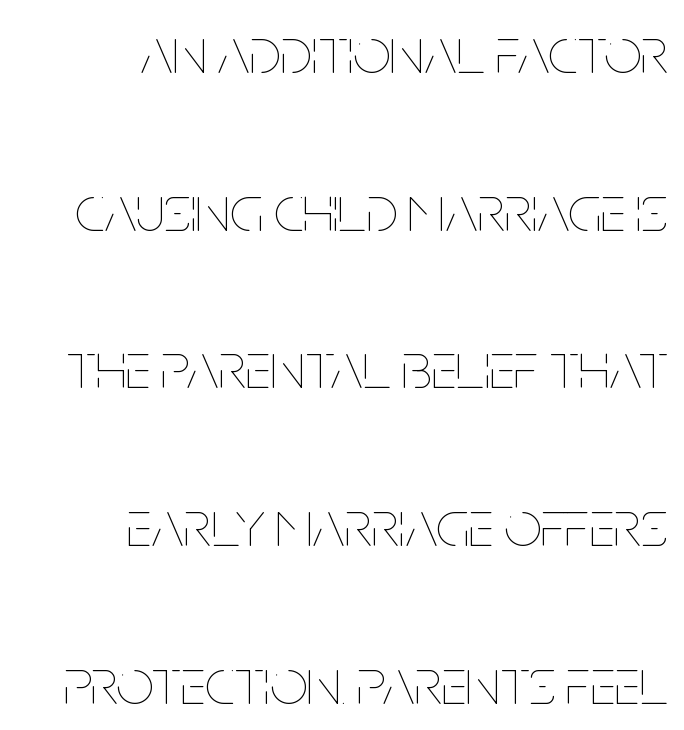
On a weight scale, this lands at 450 or below. Spacing verdict: proportional, widths tailored to each character. Quick note: underline off. Vertically, the passage feels expansive, rows floating well apart. The typesetter chose a ragged-left arrangement here. Caption: standard tracking, unaltered.
